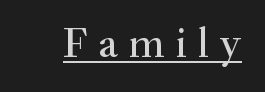
Q: Is the text italic (slanted)? A: No, it is upright.
Q: Is the typeface a serif or a sans-serif typeface? A: Serif.
Q: Is the text underlined? A: Yes.
Q: Is the spacing between letters normal or unusually wide? A: Unusually wide.
Q: Width (condensed, normal, or wide)? A: Normal.
Q: Stroke contrast? A: Medium.
Q: x-height? A: Small.
Q: Monospaced? A: No.
